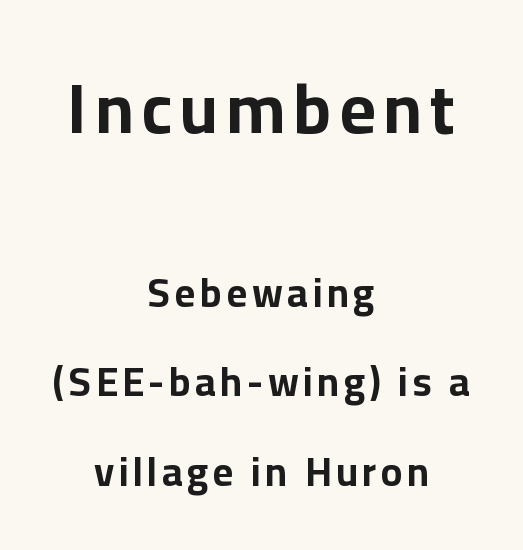
This is roman type, the default non-slanted kind. Each line is balanced around a shared central axis. The face used here appears at its bigger size in the upper chunk. The typesetting leans heavy: a genuine bold. Whoever set this chose breathing room over compactness in the vertical rhythm. Regarding serifs, this sample does without them.
